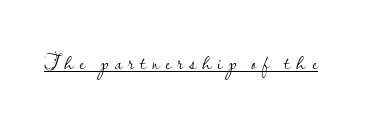
Counters stay open thanks to moderate or lighter strokes. Substantial extra tracking has been applied to these lines. Caption: lettering with a line underneath.
